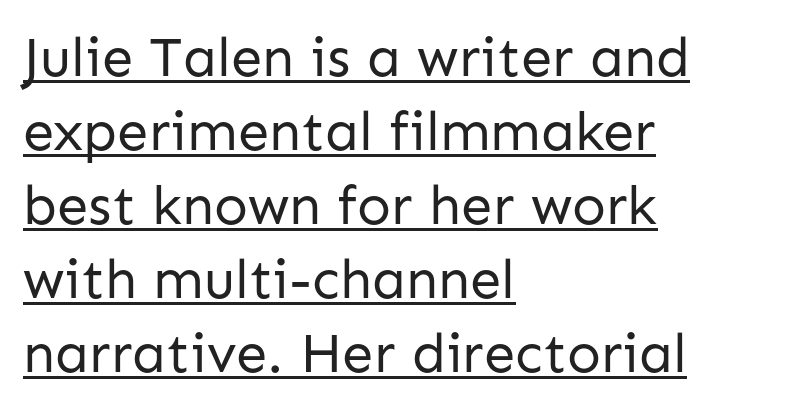
The image shows 56 px regular-weight sans-serif type, upright; set left-aligned, normal line spacing (1.32x), normal letter spacing, underlined; low stroke contrast and a medium x-height.
